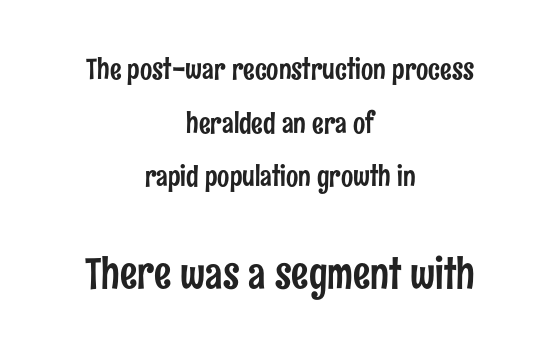
Q: Is the text italic (slanted)? A: No, it is upright.
Q: Is the typeface a serif or a sans-serif typeface? A: Sans-serif.
Q: Is the text underlined? A: No.
Q: How is the paragraph aligned? A: Centered.
Q: Is the spacing between letters normal or unusually wide? A: Normal.
Q: Which block of text is set in a larger size, the first (top) or the second (bottom)? A: The second (bottom) one.
Q: Width (condensed, normal, or wide)? A: Condensed.
Q: Stroke contrast? A: Low.
Q: x-height? A: Medium.
Q: Monospaced? A: No.
